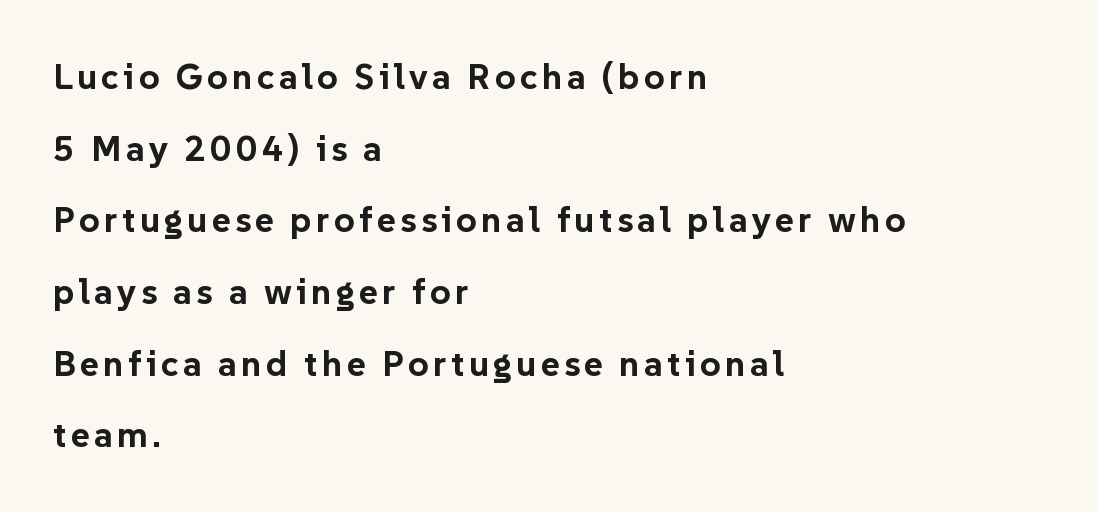
The image shows 36 px bold sans-serif type, upright; set left-aligned, loose line spacing (1.99x), not underlined; low stroke contrast and a medium x-height.
